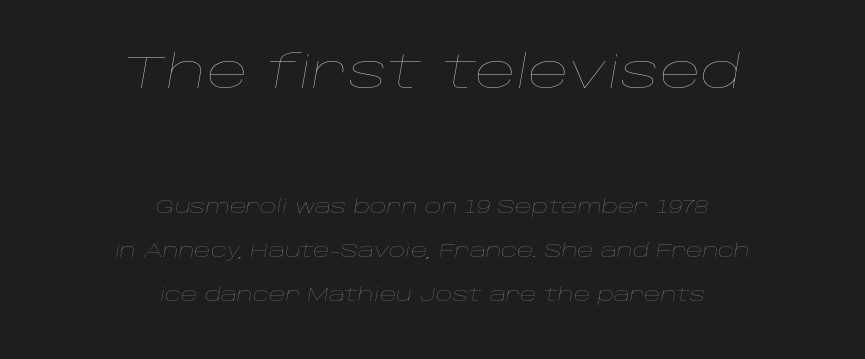
Q: Is the text bold? A: No.
Q: Is the text italic (slanted)? A: Yes, it leans right by about 10 degrees.
Q: Is the text underlined? A: No.
Q: How is the paragraph aligned? A: Centered.
Q: Is the spacing between letters normal or unusually wide? A: Normal.
Q: Is the spacing between lines tight, normal or loose? A: Loose.
Q: Which block of text is set in a larger size, the first (top) or the second (bottom)? A: The first (top) one.
Q: Width (condensed, normal, or wide)? A: Wide.
Q: Stroke contrast? A: Low.
Q: x-height? A: Large.
Q: Monospaced? A: No.
